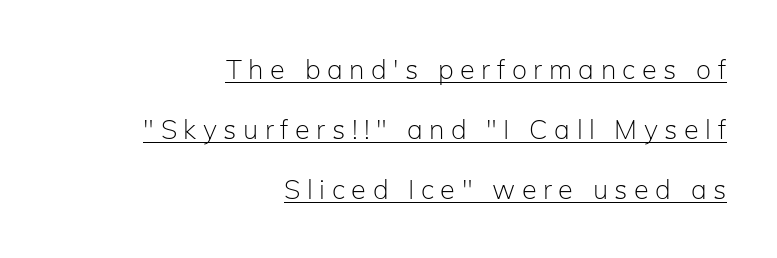
The image shows 27 px text type, upright; set right-aligned, loose line spacing (2.23x), unusually wide letter spacing (+0.24 em), underlined.
